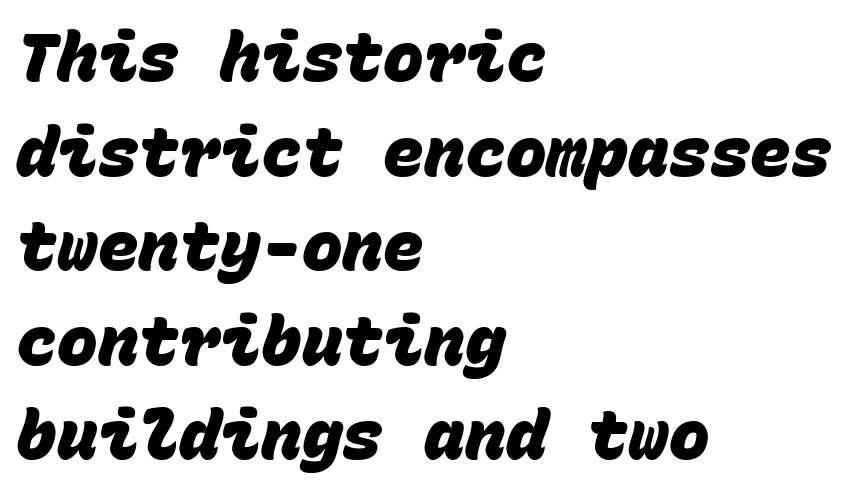
Q: Is the text bold? A: Yes.
Q: Is the typeface a serif or a sans-serif typeface? A: Sans-serif.
Q: Is the text underlined? A: No.
Q: How is the paragraph aligned? A: Left-aligned.
Q: Is the spacing between letters normal or unusually wide? A: Normal.
Q: Is the spacing between lines tight, normal or loose? A: Normal.
Q: Width (condensed, normal, or wide)? A: Normal.
Q: Stroke contrast? A: Low.
Q: x-height? A: Large.
Q: Monospaced? A: Yes.
